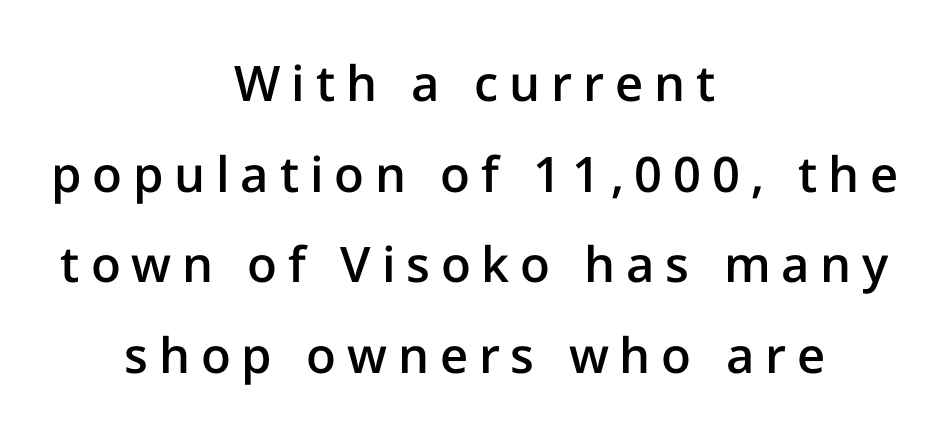
Q: Is the text bold? A: Semi-bold.
Q: Is the text italic (slanted)? A: No, it is upright.
Q: Is the typeface a serif or a sans-serif typeface? A: Sans-serif.
Q: Is the text underlined? A: No.
Q: How is the paragraph aligned? A: Centered.
Q: Is the spacing between letters normal or unusually wide? A: Unusually wide.
Q: Width (condensed, normal, or wide)? A: Normal.
Q: Stroke contrast? A: Low.
Q: x-height? A: Medium.
Q: Monospaced? A: No.
